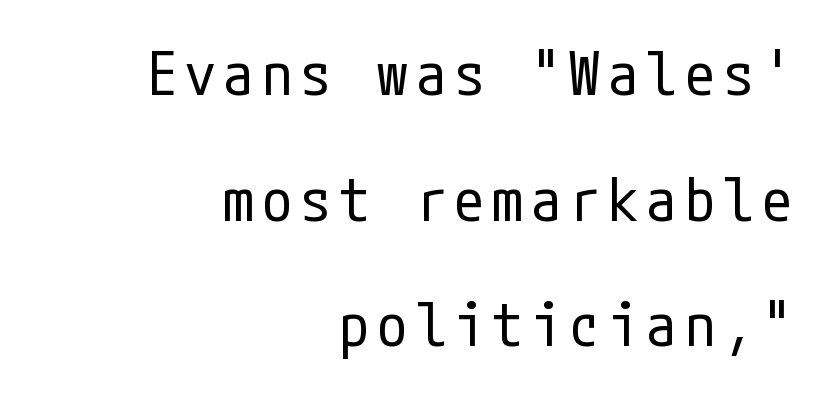
Q: Is the text bold? A: No.
Q: Is the text italic (slanted)? A: No, it is upright.
Q: Is the typeface a serif or a sans-serif typeface? A: Sans-serif.
Q: Is the text underlined? A: No.
Q: How is the paragraph aligned? A: Right-aligned.
Q: Is the spacing between lines tight, normal or loose? A: Loose.
Q: Width (condensed, normal, or wide)? A: Condensed.
Q: Stroke contrast? A: Low.
Q: x-height? A: Medium.
